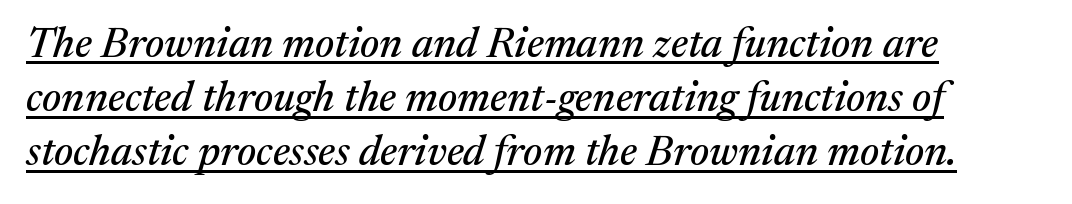
The image shows 42 px serif type, italic (leaning right); set left-aligned, normal line spacing (1.29x), normal letter spacing, underlined; medium stroke contrast and a medium x-height.
